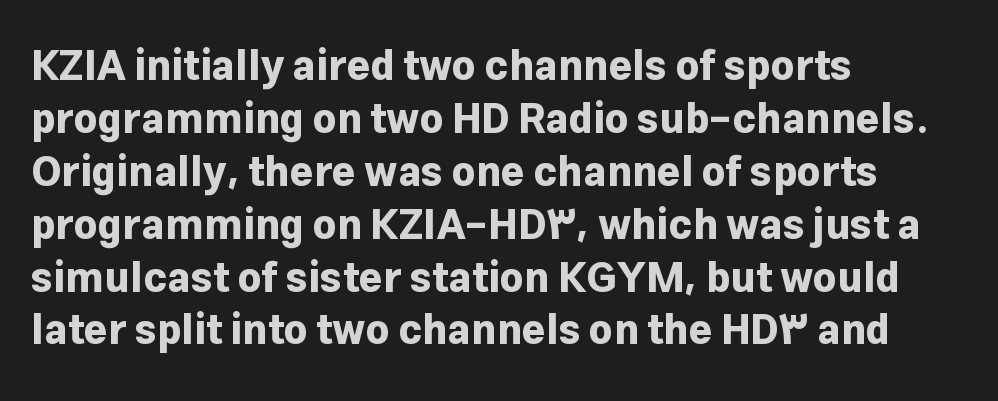
Teacher's note: observe the even left margin — that is flush-left alignment. Nothing unusual about the tracking: characters are spaced as the font intends. Each glyph is drawn with heavy, bold strokes. Does the lettering tilt? It doesn't — this is upright. One glance says typical: line gaps are just what's usual.
